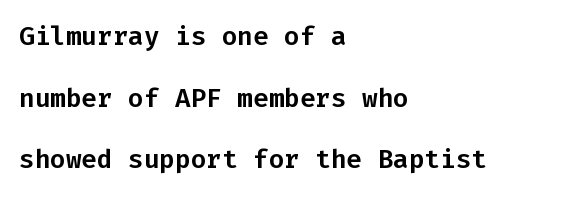
Ordinary non-slanted type is in use. The space directly below the letters is spotless. Successive baselines arrive slowly, with a big drop between each. These lines keep a tight, regular rhythm from letter to letter. Line beginnings align vertically; line endings do not.
